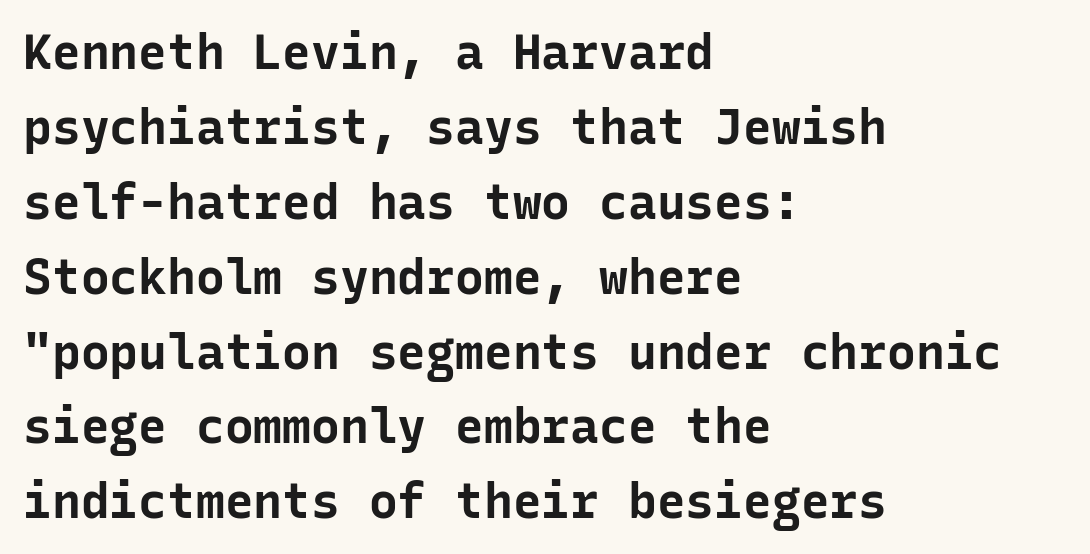
{"serif": "no", "italic": "no", "bold": "yes", "weight": "bold", "width": "normal", "stroke_contrast": "low", "x_height": "medium", "monospaced": "yes", "underline": "no", "align": "left", "line_spacing": "normal", "line_spacing_ratio": 1.56, "letter_spacing": "normal", "letter_spacing_em": 0.0, "glyph_px": 48}
